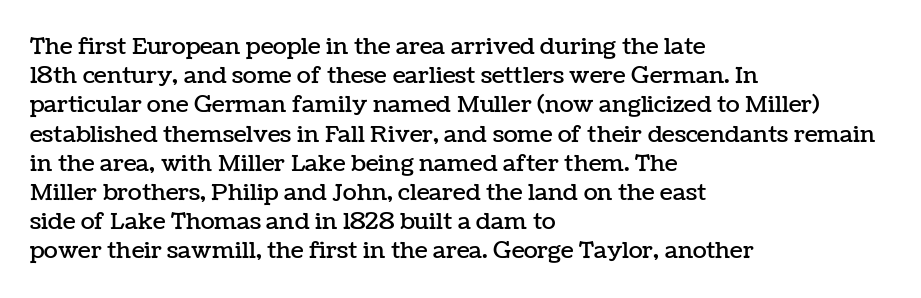
The image shows 23 px text type, upright; set left-aligned, normal line spacing (1.27x), normal letter spacing, not underlined.
